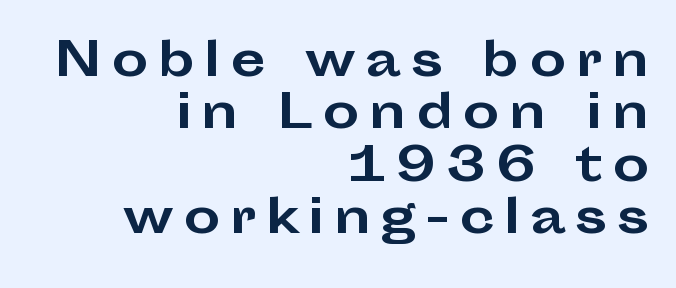
{"serif": "no", "italic": "no", "bold": "yes", "weight": "bold", "width": "wide", "stroke_contrast": "low", "x_height": "medium", "monospaced": "no", "underline": "no", "align": "right", "line_spacing": "tight", "line_spacing_ratio": 1.14, "letter_spacing": "wide", "letter_spacing_em": 0.21, "glyph_px": 46}
